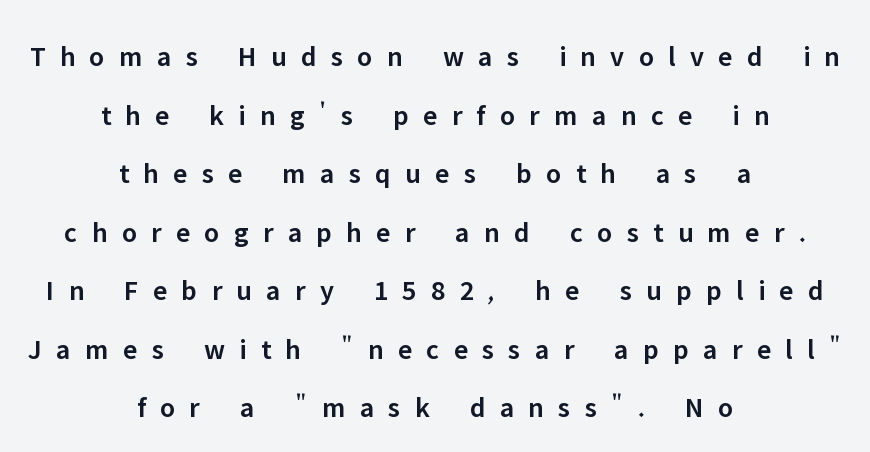
Q: Is the text bold? A: Semi-bold.
Q: Is the text italic (slanted)? A: No, it is upright.
Q: Is the typeface a serif or a sans-serif typeface? A: Sans-serif.
Q: Is the text underlined? A: No.
Q: How is the paragraph aligned? A: Centered.
Q: Is the spacing between letters normal or unusually wide? A: Unusually wide.
Q: Is the spacing between lines tight, normal or loose? A: Loose.
Q: Width (condensed, normal, or wide)? A: Normal.
Q: Stroke contrast? A: Low.
Q: x-height? A: Medium.
Q: Monospaced? A: No.
